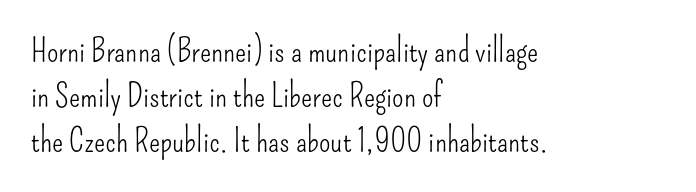
The image shows 33 px light, condensed sans-serif type, upright; set left-aligned, normal line spacing (1.36x), normal letter spacing, not underlined; low stroke contrast and a small x-height.
